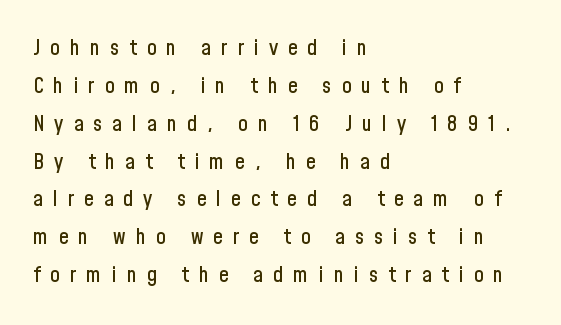
Q: Is the text italic (slanted)? A: No, it is upright.
Q: Is the text underlined? A: No.
Q: How is the paragraph aligned? A: Left-aligned.
Q: Is the spacing between letters normal or unusually wide? A: Unusually wide.
